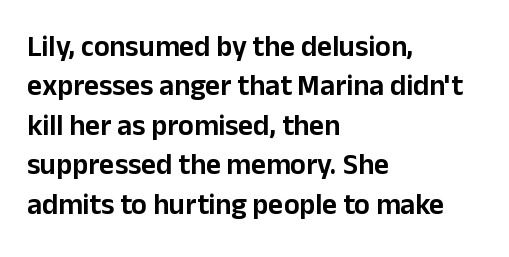
The image shows 29 px sans-serif type, upright; set left-aligned, normal line spacing (1.36x), normal letter spacing, not underlined; low stroke contrast and a medium x-height.
